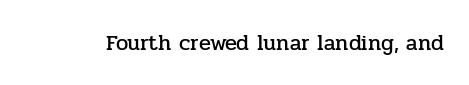
Tall strokes in this sample are plumb rather than angled. Short note: letters normally spaced. Lines of text with bare space underneath.
